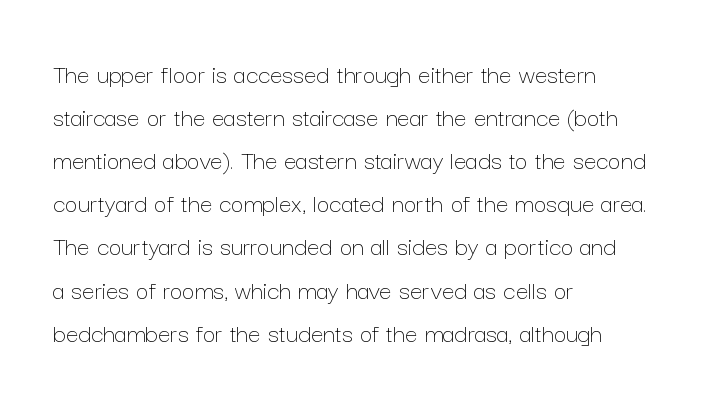
Q: Is the text bold? A: No.
Q: Is the text italic (slanted)? A: No, it is upright.
Q: Is the text underlined? A: No.
Q: How is the paragraph aligned? A: Left-aligned.
Q: Is the spacing between letters normal or unusually wide? A: Normal.
Q: Is the spacing between lines tight, normal or loose? A: Normal.
Q: Width (condensed, normal, or wide)? A: Normal.
Q: Stroke contrast? A: Low.
Q: x-height? A: Medium.
Q: Monospaced? A: No.
